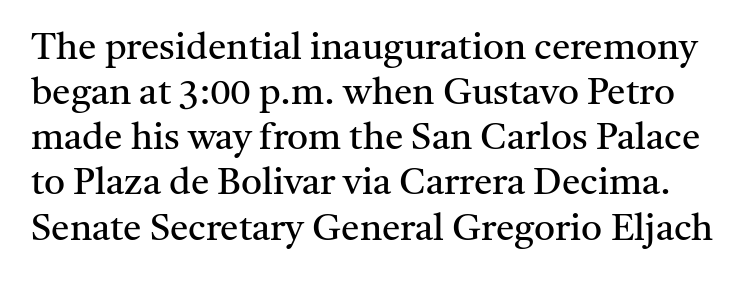
Q: Is the text bold? A: No.
Q: Is the text italic (slanted)? A: No, it is upright.
Q: Is the typeface a serif or a sans-serif typeface? A: Serif.
Q: Is the text underlined? A: No.
Q: Is the spacing between letters normal or unusually wide? A: Normal.
Q: Width (condensed, normal, or wide)? A: Normal.
Q: Stroke contrast? A: Medium.
Q: x-height? A: Medium.
Q: Monospaced? A: No.
